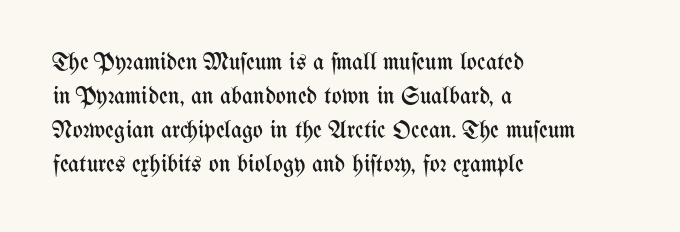
Just letters on the line, the space beneath them empty. The lines sit at an ordinary, default distance from one another. Reading down the block, your eye returns to a fixed left position each line. Think standard paragraph weight, or any step lighter than that.
